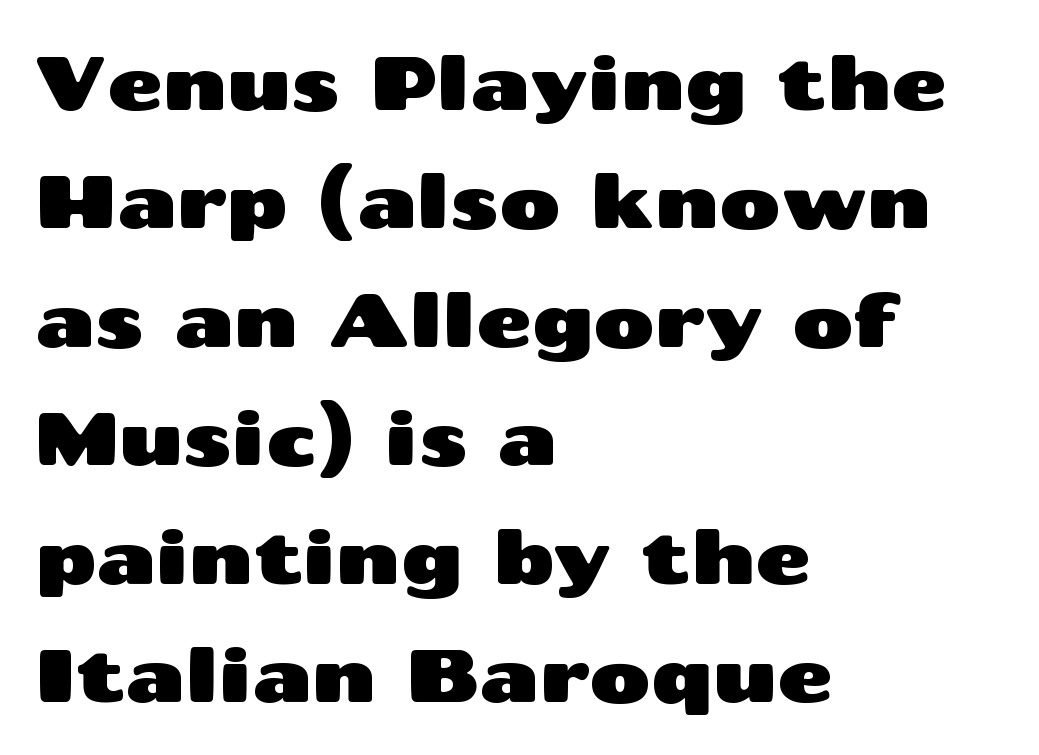
The image shows 75 px wide sans-serif type, upright; set left-aligned, normal line spacing (1.58x), normal letter spacing, not underlined; medium stroke contrast and a medium x-height.
